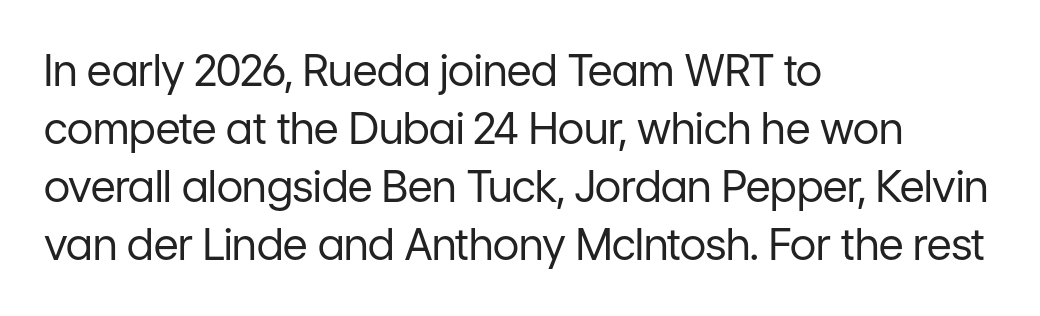
{"serif": "no", "italic": "no", "bold": "no", "weight": "regular", "width": "normal", "stroke_contrast": "low", "x_height": "medium", "monospaced": "no", "underline": "no", "align": "left", "line_spacing": "normal", "line_spacing_ratio": 1.35, "letter_spacing": "normal", "letter_spacing_em": 0.0, "glyph_px": 43}
